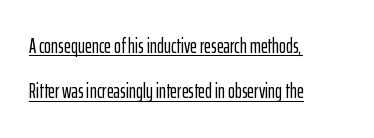
Q: Is the text italic (slanted)? A: No, it is upright.
Q: Is the text underlined? A: Yes.
Q: How is the paragraph aligned? A: Left-aligned.
Q: Is the spacing between letters normal or unusually wide? A: Normal.
Q: Is the spacing between lines tight, normal or loose? A: Loose.
